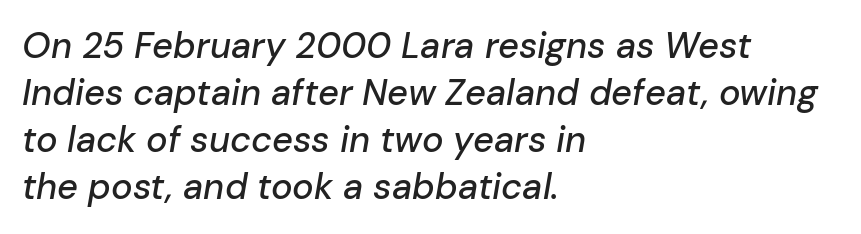
{"italic": "yes", "lean": "right", "slant_degrees": 10, "width": "normal", "stroke_contrast": "low", "x_height": "medium", "monospaced": "no", "underline": "no", "align": "left", "line_spacing": "normal", "line_spacing_ratio": 1.31, "letter_spacing": "normal", "letter_spacing_em": 0.0, "glyph_px": 36}
